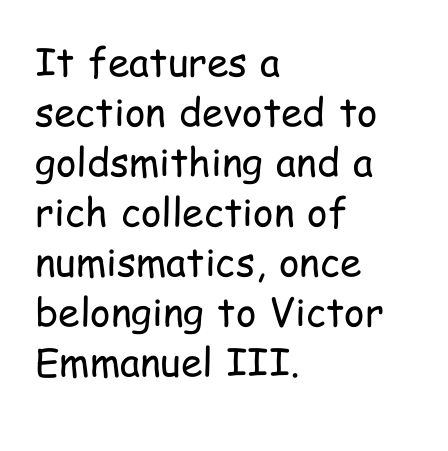
The image shows 39 px regular-weight, condensed sans-serif type, upright; set left-aligned, normal line spacing (1.28x), normal letter spacing, not underlined; low stroke contrast and a medium x-height.
